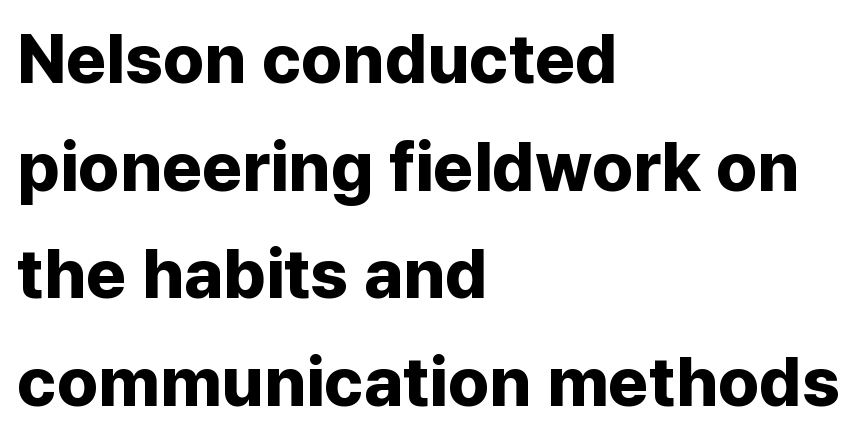
{"serif": "no", "italic": "no", "bold": "yes", "weight": "bold", "width": "normal", "stroke_contrast": "low", "x_height": "medium", "monospaced": "no", "underline": "no", "align": "left", "line_spacing": "normal", "line_spacing_ratio": 1.56, "letter_spacing": "normal", "letter_spacing_em": 0.0, "glyph_px": 69}
